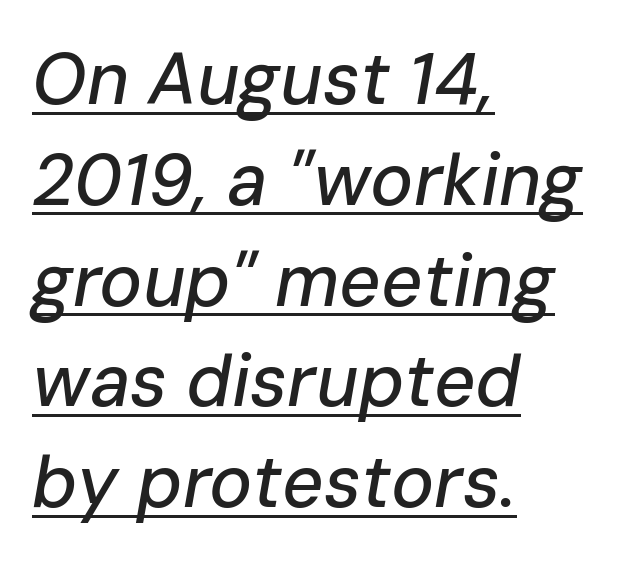
Q: Is the text italic (slanted)? A: Yes, it leans right by about 10 degrees.
Q: Is the text underlined? A: Yes.
Q: How is the paragraph aligned? A: Left-aligned.
Q: Is the spacing between letters normal or unusually wide? A: Normal.
Q: Is the spacing between lines tight, normal or loose? A: Normal.
Q: Width (condensed, normal, or wide)? A: Normal.
Q: Stroke contrast? A: Low.
Q: x-height? A: Medium.
Q: Monospaced? A: No.
